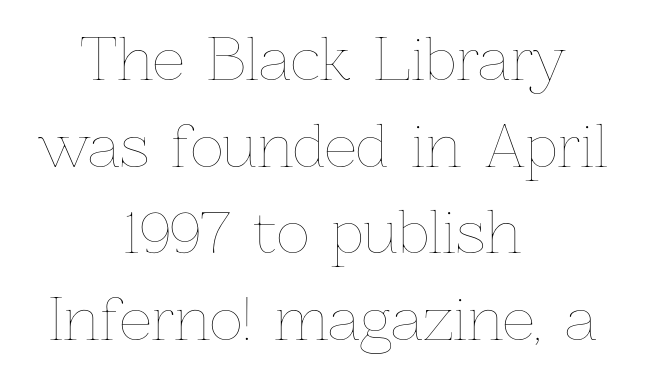
Q: Is the text bold? A: No.
Q: Is the text italic (slanted)? A: No, it is upright.
Q: Is the text underlined? A: No.
Q: How is the paragraph aligned? A: Centered.
Q: Is the spacing between letters normal or unusually wide? A: Normal.
Q: Is the spacing between lines tight, normal or loose? A: Normal.
Q: Width (condensed, normal, or wide)? A: Normal.
Q: Stroke contrast? A: Low.
Q: x-height? A: Medium.
Q: Monospaced? A: No.
